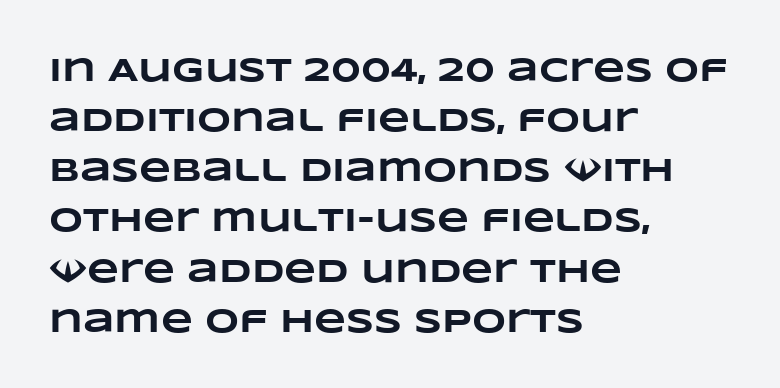
The image shows 33 px heavy, wide type; set left-aligned, normal line spacing (1.52x), normal letter spacing, not underlined; low stroke contrast and a large x-height.
